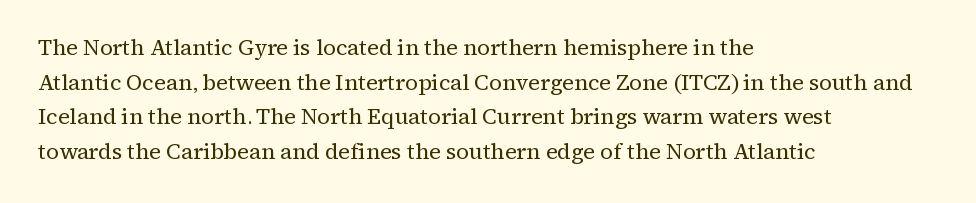
Which margin do the lines hug? The left one — the right edge is uneven. This is roman type, the default non-slanted kind. Summary of vertical rhythm: regular, with standard interline spacing. These glyphs show unthickened strokes, regular width or finer. The rendering keeps characters at their native spacing. The gap between lines stays unmarked.
